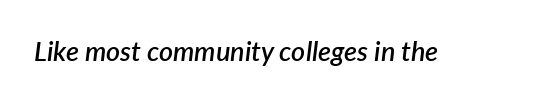
Q: Is the text bold? A: Semi-bold.
Q: Is the text italic (slanted)? A: Yes, it leans right by about 7 degrees.
Q: Is the text underlined? A: No.
Q: Is the spacing between letters normal or unusually wide? A: Normal.
